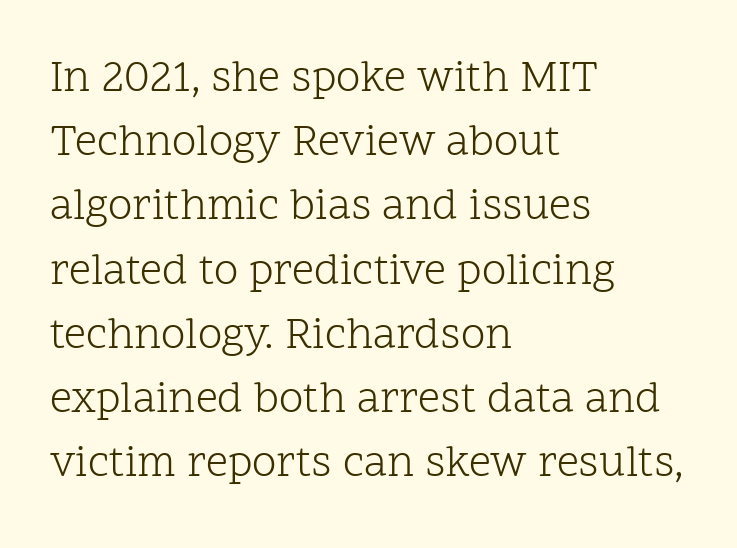
Compared with a centered layout, this one pins lines to the left instead. You can tell it's not italic because the verticals are truly vertical. In terms of letterspacing, this is plain default setting. Type without underlining. Regarding leading, the lines here are spaced in the standard way.
